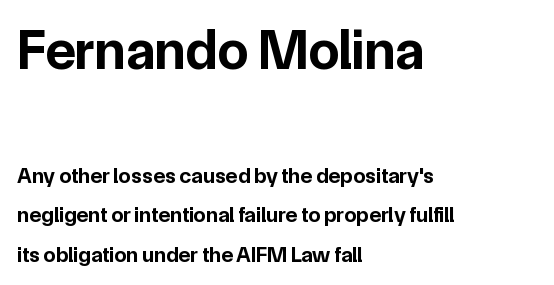
Look at the bottom of the vertical strokes: they stop flat, with no serifs. Nobody drew a line under any word here. Does the lettering tilt? It doesn't — this is upright. Block one is the big one; block two sits smaller underneath.
